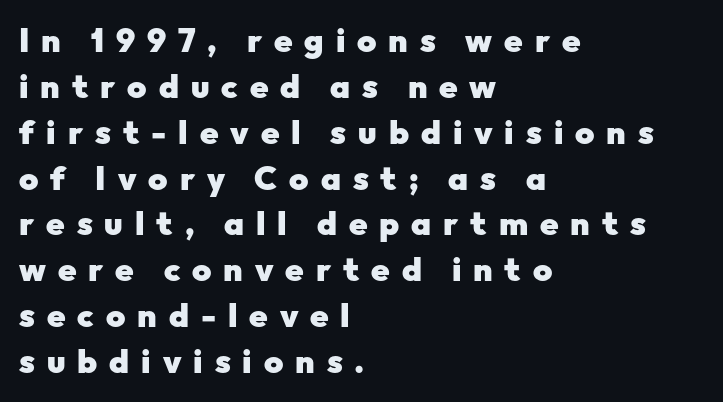
{"serif": "no", "italic": "no", "bold": "yes", "weight": "heavy", "width": "normal", "stroke_contrast": "low", "x_height": "medium", "monospaced": "no", "underline": "no", "align": "left", "line_spacing": "normal", "line_spacing_ratio": 1.39, "letter_spacing": "wide", "letter_spacing_em": 0.36, "glyph_px": 33}
